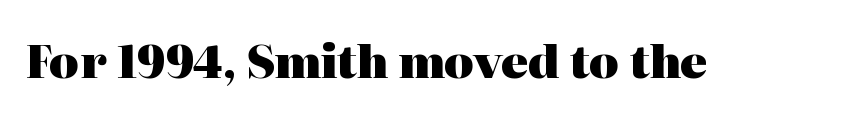
{"serif": "yes", "italic": "no", "bold": "yes", "weight": "heavy", "width": "normal", "stroke_contrast": "high", "x_height": "medium", "monospaced": "no", "underline": "no", "letter_spacing": "normal", "letter_spacing_em": 0.0, "glyph_px": 45}
